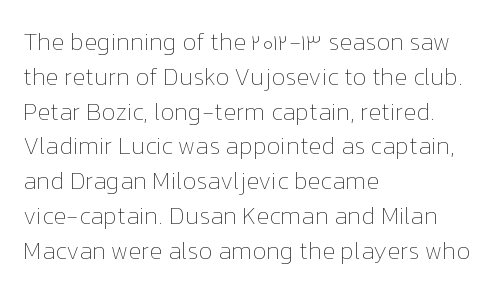
Q: Is the text bold? A: No.
Q: Is the text italic (slanted)? A: No, it is upright.
Q: Is the text underlined? A: No.
Q: How is the paragraph aligned? A: Left-aligned.
Q: Is the spacing between letters normal or unusually wide? A: Normal.
Q: Is the spacing between lines tight, normal or loose? A: Normal.
